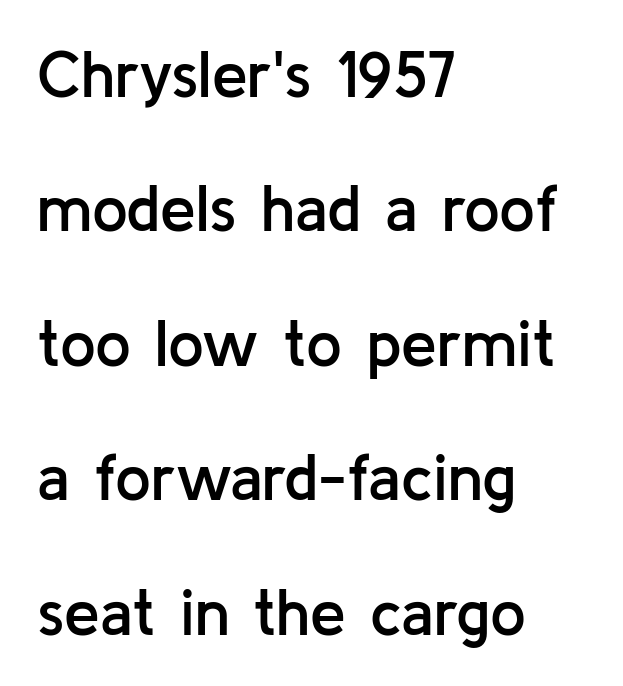
The image shows 64 px semibold sans-serif type, upright; set left-aligned, loose line spacing (2.1x), normal letter spacing, not underlined; low stroke contrast and a medium x-height.
